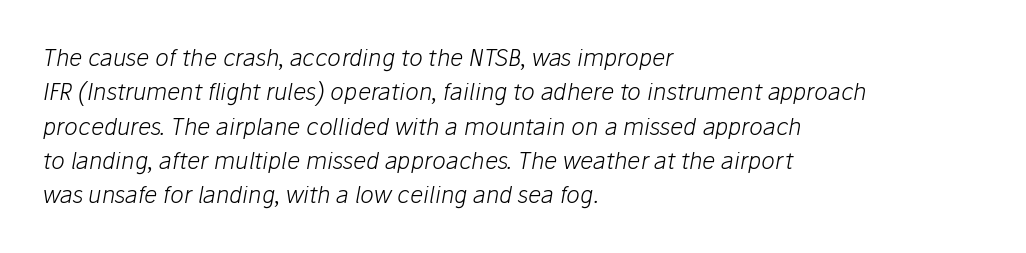
Each stroke keeps to a modest, everyday thickness or less. Regarding leading, the lines here are spaced in the standard way. Nobody touched the tracking dial on this one. The rendering anchors every line to the left-hand side. You can tell it's italic because the verticals aren't actually vertical. Clear beneath every line of the passage.
